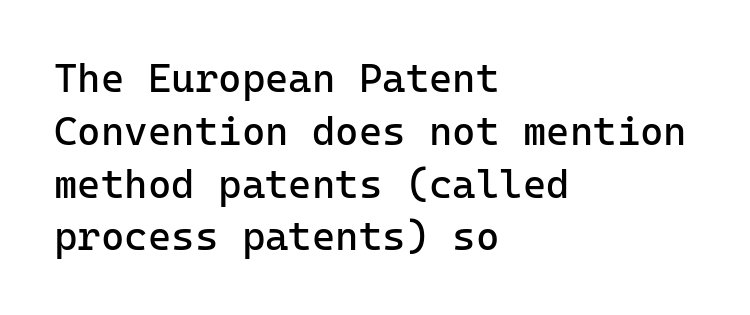
Q: Is the text bold? A: No.
Q: Is the text italic (slanted)? A: No, it is upright.
Q: Is the typeface a serif or a sans-serif typeface? A: Sans-serif.
Q: Is the text underlined? A: No.
Q: How is the paragraph aligned? A: Left-aligned.
Q: Is the spacing between letters normal or unusually wide? A: Normal.
Q: Is the spacing between lines tight, normal or loose? A: Normal.
Q: Width (condensed, normal, or wide)? A: Normal.
Q: Stroke contrast? A: Low.
Q: x-height? A: Medium.
Q: Monospaced? A: Yes.
